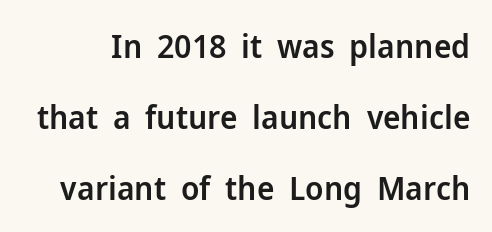
{"serif": "no", "italic": "no", "bold": "semi", "weight": "semibold", "width": "normal", "stroke_contrast": "low", "x_height": "medium", "monospaced": "no", "underline": "no", "line_spacing": "loose", "line_spacing_ratio": 2.15, "letter_spacing": "normal", "letter_spacing_em": 0.0, "glyph_px": 33}
